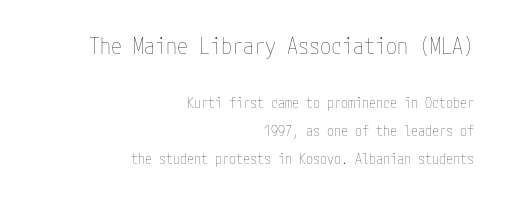
Q: Is the text bold? A: No.
Q: Is the text italic (slanted)? A: No, it is upright.
Q: Is the text underlined? A: No.
Q: How is the paragraph aligned? A: Right-aligned.
Q: Is the spacing between letters normal or unusually wide? A: Normal.
Q: Is the spacing between lines tight, normal or loose? A: Loose.
Q: Which block of text is set in a larger size, the first (top) or the second (bottom)? A: The first (top) one.
